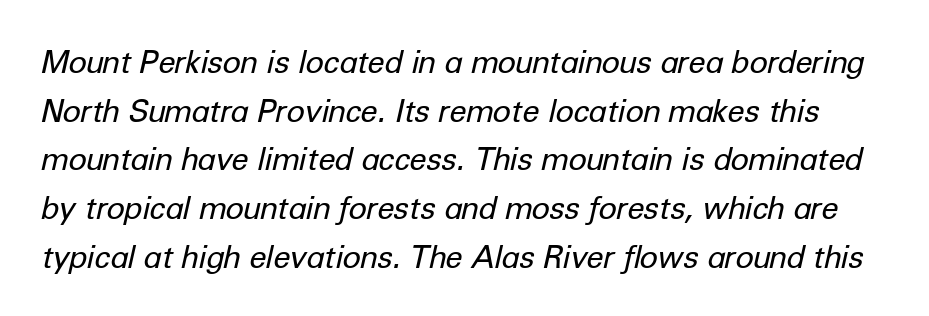
{"italic": "yes", "lean": "right", "slant_degrees": 12, "bold": "no", "weight": "regular", "width": "normal", "stroke_contrast": "low", "x_height": "medium", "monospaced": "no", "underline": "no", "line_spacing": "normal", "line_spacing_ratio": 1.57, "letter_spacing": "normal", "letter_spacing_em": 0.0, "glyph_px": 31}
